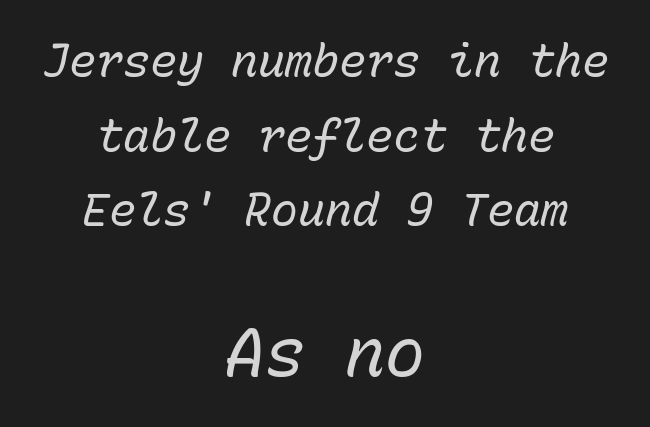
The image shows 67 px regular-weight type, italic (leaning right), monospaced; set centered, normal line spacing (1.66x), normal letter spacing, not underlined; the second (bottom) block is 1.49x larger; low stroke contrast and a medium x-height.
